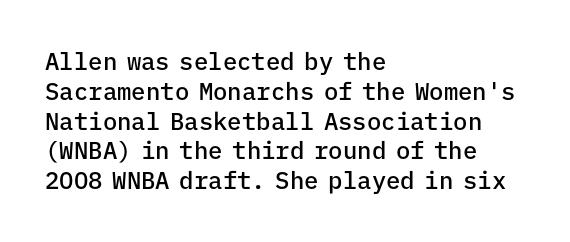
Q: Is the text bold? A: Semi-bold.
Q: Is the text italic (slanted)? A: No, it is upright.
Q: Is the text underlined? A: No.
Q: How is the paragraph aligned? A: Left-aligned.
Q: Is the spacing between letters normal or unusually wide? A: Normal.
